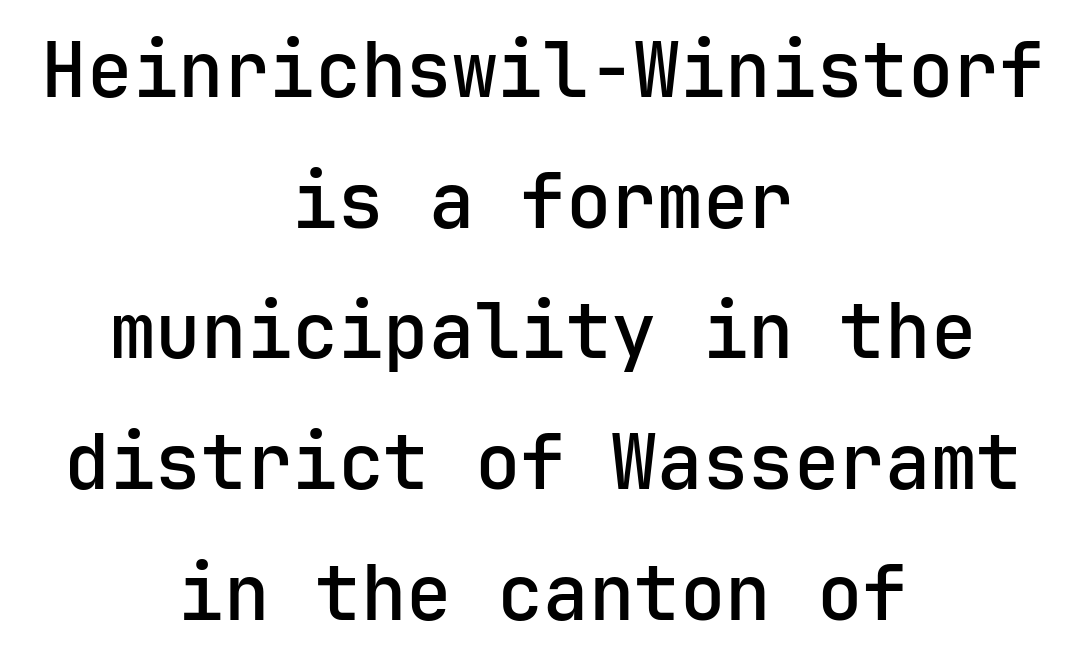
The image shows 76 px sans-serif type, upright, monospaced; set centered, line spacing 1.72x, normal letter spacing, not underlined; low stroke contrast and a medium x-height.
